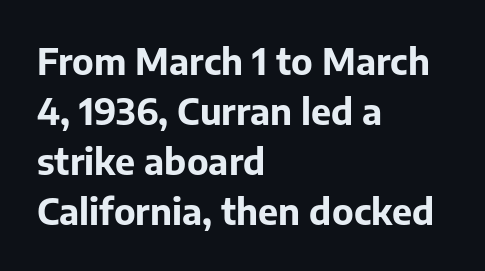
Q: Is the text bold? A: Yes.
Q: Is the text italic (slanted)? A: No, it is upright.
Q: Is the typeface a serif or a sans-serif typeface? A: Sans-serif.
Q: Is the text underlined? A: No.
Q: How is the paragraph aligned? A: Left-aligned.
Q: Is the spacing between letters normal or unusually wide? A: Normal.
Q: Is the spacing between lines tight, normal or loose? A: Normal.
Q: Width (condensed, normal, or wide)? A: Normal.
Q: Stroke contrast? A: Low.
Q: x-height? A: Medium.
Q: Monospaced? A: No.
